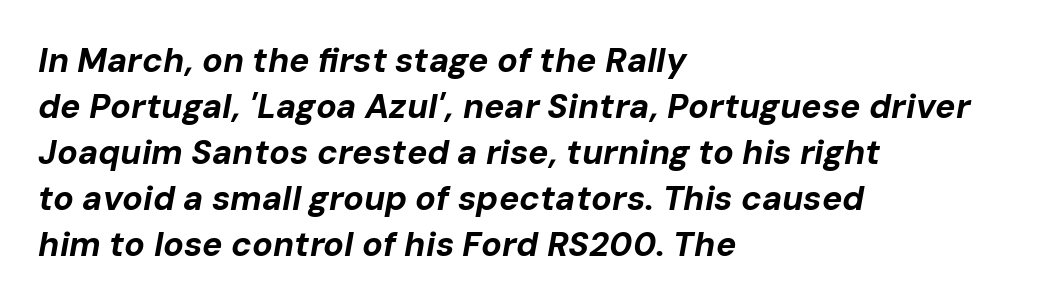
You could not count columns in this text — the font is proportionally spaced. Compared with typical body copy, the letter spacing here is the same. The passage shown stacks its lines at a standard gap. Rendered with sloped, italic letterforms.
